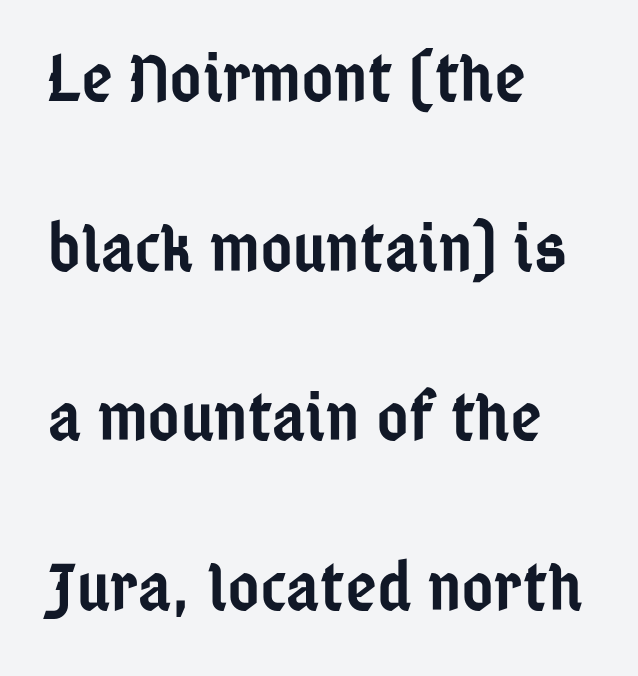
The image shows 69 px semibold, condensed sans-serif type, upright; set left-aligned, loose line spacing (2.46x), normal letter spacing, not underlined; low stroke contrast and a medium x-height.
